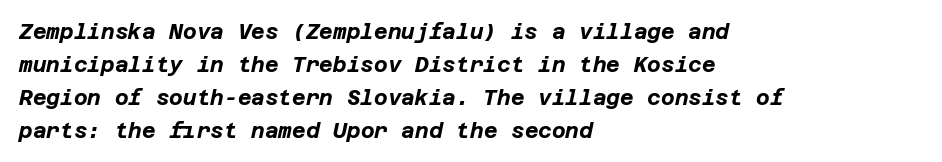
In terms of leading, this rendering sits right in the middle. Rule under the text: the space is simply empty. Observe the ordinary spacing: letters are neighbours, not strangers. Yep, that's italic — everything's leaning.
